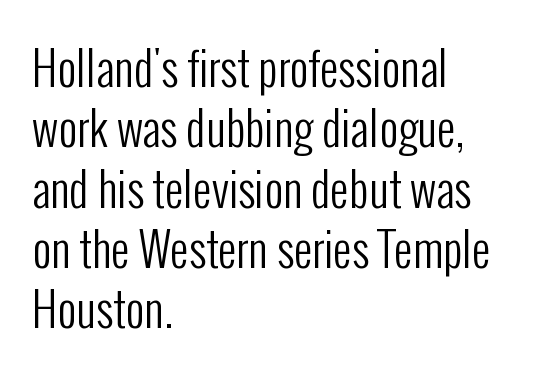
{"serif": "no", "italic": "no", "bold": "no", "weight": "regular", "width": "condensed", "stroke_contrast": "low", "x_height": "medium", "monospaced": "no", "underline": "no", "align": "left", "line_spacing": "normal", "line_spacing_ratio": 1.31, "letter_spacing": "normal", "letter_spacing_em": 0.0, "glyph_px": 46}
